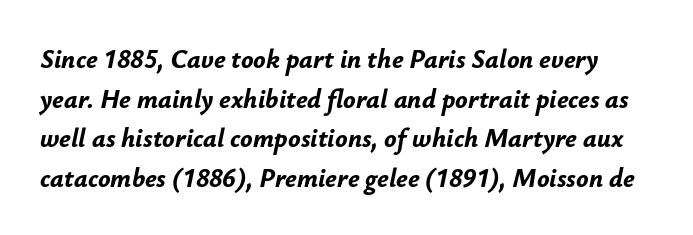
Honestly, the letter spacing is just normal — you wouldn't notice it. Only glyphs here, with clear space below each row. Pretty heavy lettering here — definitely bold. The typography opts for an oblique posture over an upright one. Evenly set lines give the paragraph a standard silhouette.
